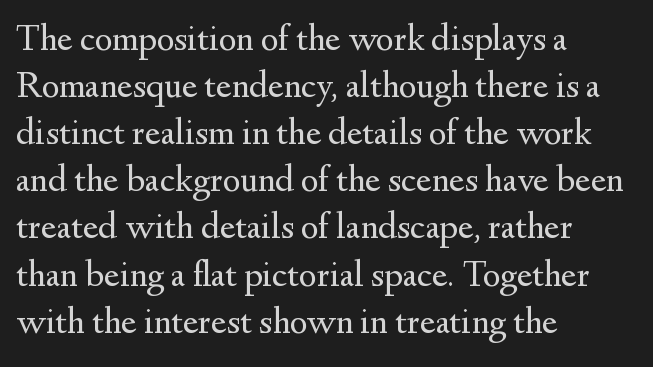
{"serif": "yes", "italic": "no", "bold": "no", "weight": "regular", "width": "normal", "stroke_contrast": "medium", "x_height": "small", "monospaced": "no", "underline": "no", "align": "left", "line_spacing_ratio": 1.24, "letter_spacing": "normal", "letter_spacing_em": 0.0, "glyph_px": 38}
